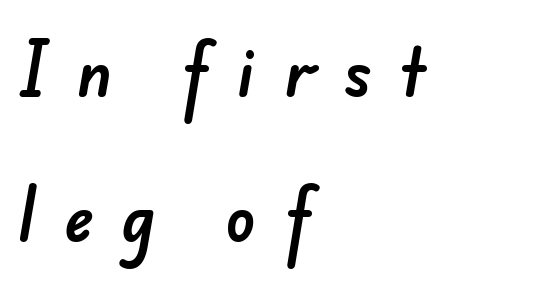
The leading is generous, giving the passage an open texture. Clear beneath every line of the passage. Character widths vary here, with narrow letters taking less room than wide ones. Visually the block forms a straight wall on the left and a jagged coastline on the right.
